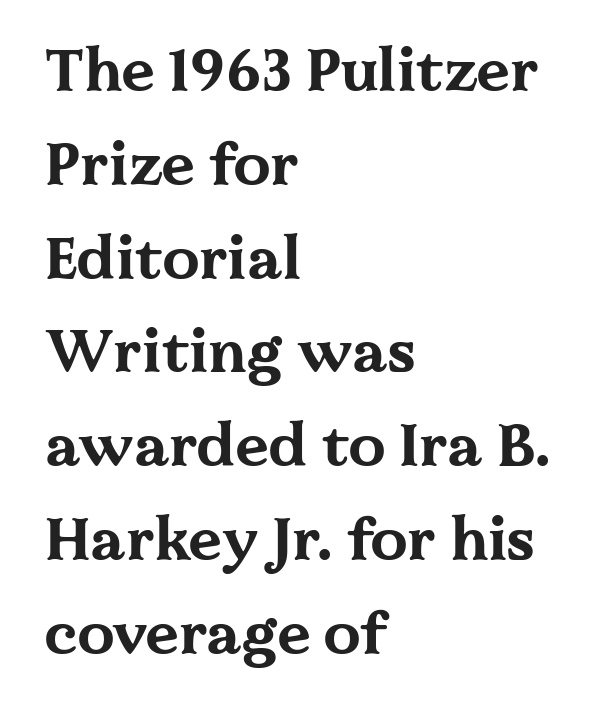
Q: Is the text bold? A: Yes.
Q: Is the text italic (slanted)? A: No, it is upright.
Q: Is the typeface a serif or a sans-serif typeface? A: Serif.
Q: Is the text underlined? A: No.
Q: How is the paragraph aligned? A: Left-aligned.
Q: Is the spacing between letters normal or unusually wide? A: Normal.
Q: Is the spacing between lines tight, normal or loose? A: Normal.
Q: Width (condensed, normal, or wide)? A: Wide.
Q: Stroke contrast? A: Medium.
Q: x-height? A: Medium.
Q: Monospaced? A: No.
